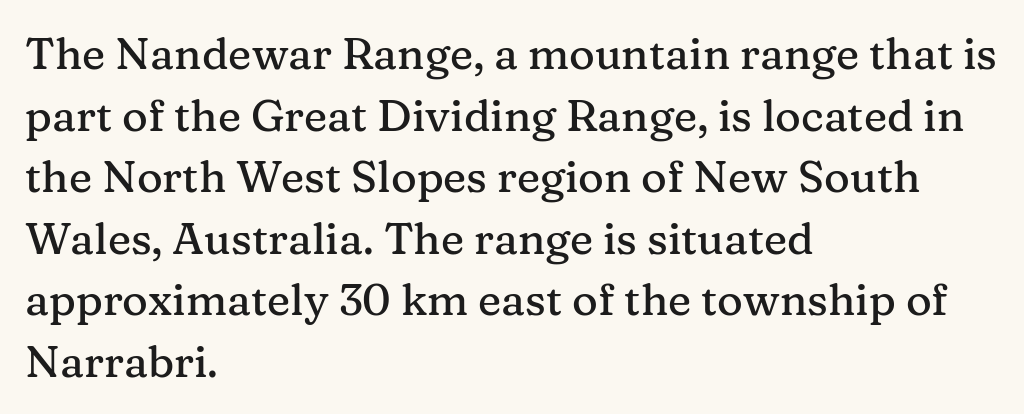
The image shows 44 px serif type, upright; set left-aligned, normal line spacing (1.4x), normal letter spacing, not underlined; medium stroke contrast and a medium x-height.
